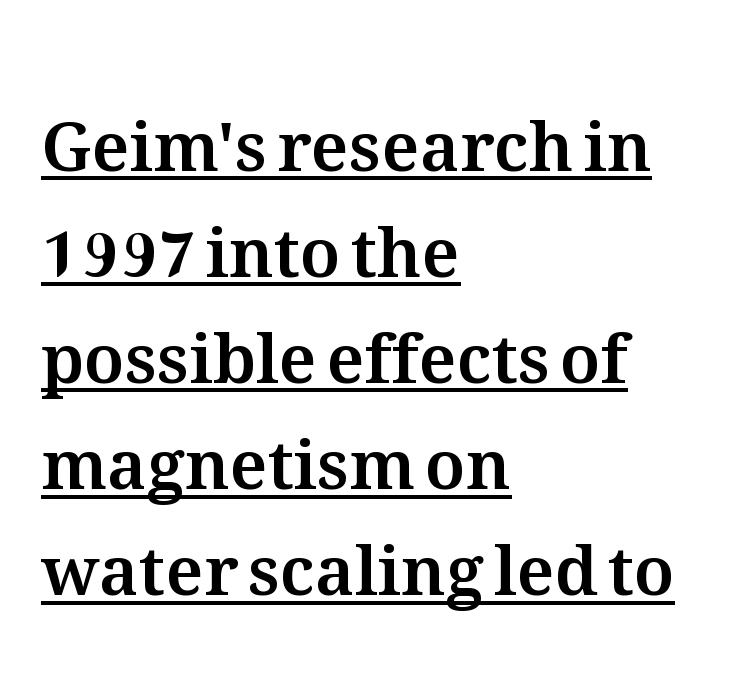
{"italic": "no", "width": "normal", "stroke_contrast": "medium", "x_height": "medium", "monospaced": "no", "underline": "yes", "align": "left", "line_spacing": "normal", "line_spacing_ratio": 1.56, "letter_spacing": "normal", "letter_spacing_em": 0.0, "glyph_px": 68}
